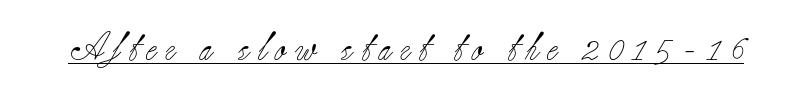
{"serif": "yes", "bold": "no", "weight": "light", "width": "normal", "stroke_contrast": "low", "x_height": "small", "monospaced": "no", "underline": "yes", "letter_spacing": "wide", "letter_spacing_em": 0.31, "glyph_px": 28}
